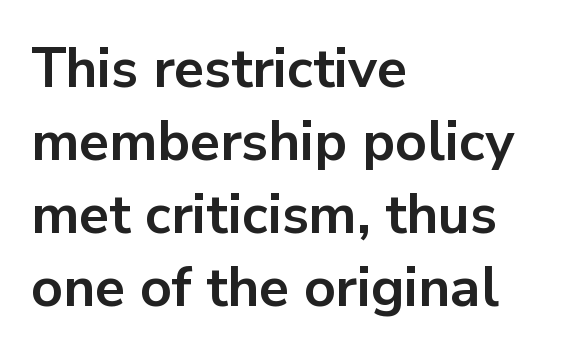
The image shows 55 px bold sans-serif type, upright; set left-aligned, normal line spacing (1.33x), normal letter spacing, not underlined; low stroke contrast and a medium x-height.
